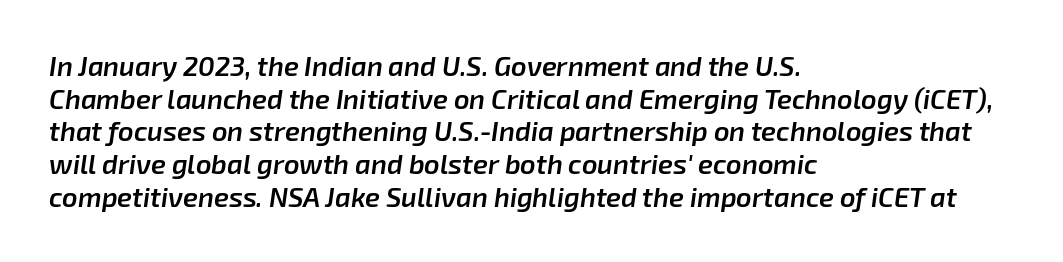
Q: Is the text bold? A: Semi-bold.
Q: Is the text italic (slanted)? A: Yes, it leans right by about 8 degrees.
Q: Is the text underlined? A: No.
Q: How is the paragraph aligned? A: Left-aligned.
Q: Is the spacing between letters normal or unusually wide? A: Normal.
